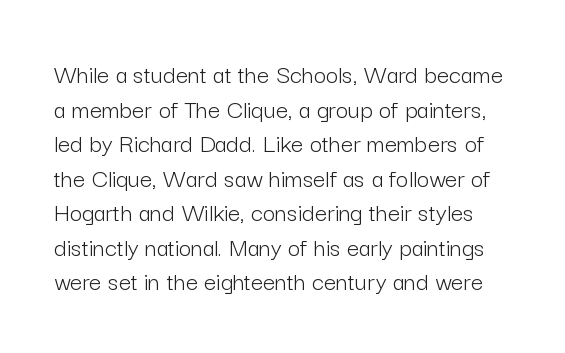
The face looks like a standard text weight, possibly lighter. Compared with typical body copy, the letter spacing here is the same. The strip under each line holds only bare page. Do the letters lean? They stand straight. In terms of leading, this rendering sits right in the middle.
